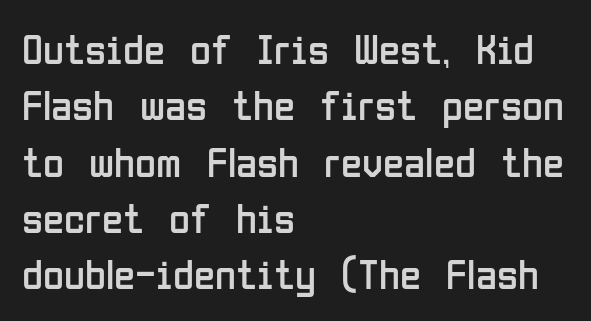
The image shows 43 px regular-weight, condensed sans-serif type, upright; set left-aligned, normal line spacing (1.31x), normal letter spacing, not underlined; low stroke contrast and a medium x-height.
